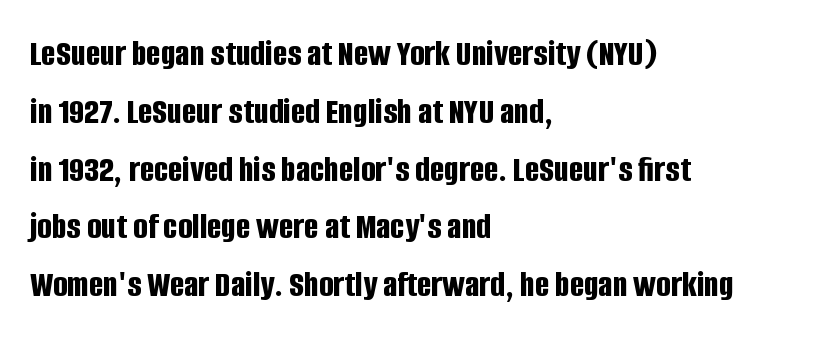
Q: Is the text bold? A: Yes.
Q: Is the text italic (slanted)? A: No, it is upright.
Q: Is the typeface a serif or a sans-serif typeface? A: Sans-serif.
Q: Is the text underlined? A: No.
Q: How is the paragraph aligned? A: Left-aligned.
Q: Is the spacing between letters normal or unusually wide? A: Normal.
Q: Is the spacing between lines tight, normal or loose? A: Normal.
Q: Width (condensed, normal, or wide)? A: Condensed.
Q: Stroke contrast? A: Low.
Q: x-height? A: Large.
Q: Monospaced? A: No.
